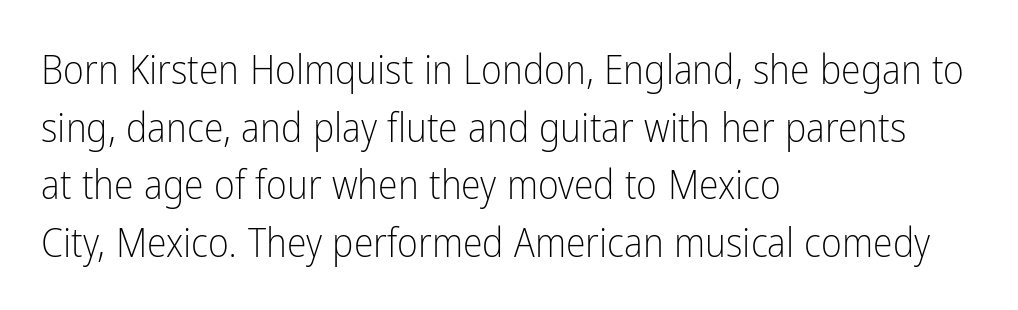
Q: Is the text bold? A: No.
Q: Is the text italic (slanted)? A: No, it is upright.
Q: Is the typeface a serif or a sans-serif typeface? A: Sans-serif.
Q: Is the text underlined? A: No.
Q: How is the paragraph aligned? A: Left-aligned.
Q: Is the spacing between letters normal or unusually wide? A: Normal.
Q: Is the spacing between lines tight, normal or loose? A: Normal.
Q: Width (condensed, normal, or wide)? A: Condensed.
Q: Stroke contrast? A: Low.
Q: x-height? A: Medium.
Q: Monospaced? A: No.
